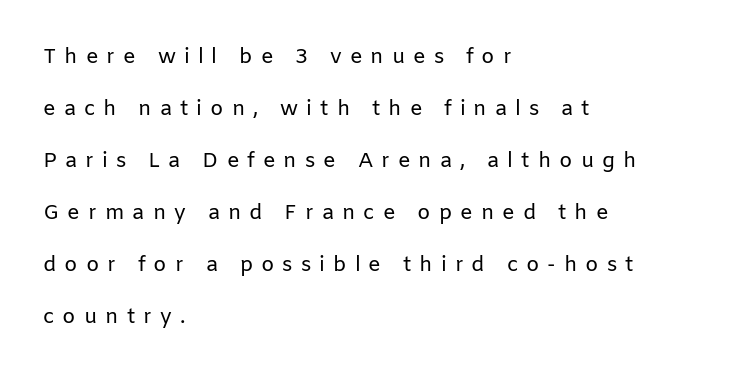
Each word looks stretched out because of the extra space between its letters. Ink coverage per letter is moderate at most. Leftover space on each line is placed entirely after the last word. Upright lettering throughout.
